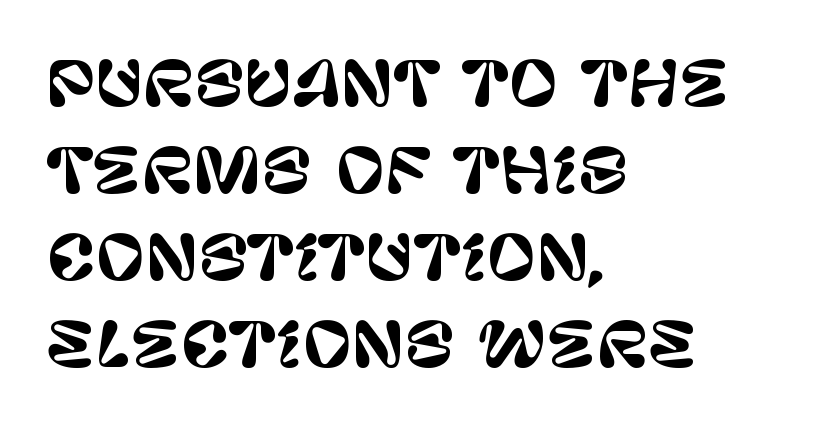
{"serif": "no", "width": "normal", "stroke_contrast": "low", "x_height": "large", "monospaced": "no", "underline": "no", "align": "left", "line_spacing": "normal", "line_spacing_ratio": 1.45, "letter_spacing": "normal", "letter_spacing_em": 0.0, "glyph_px": 60}
